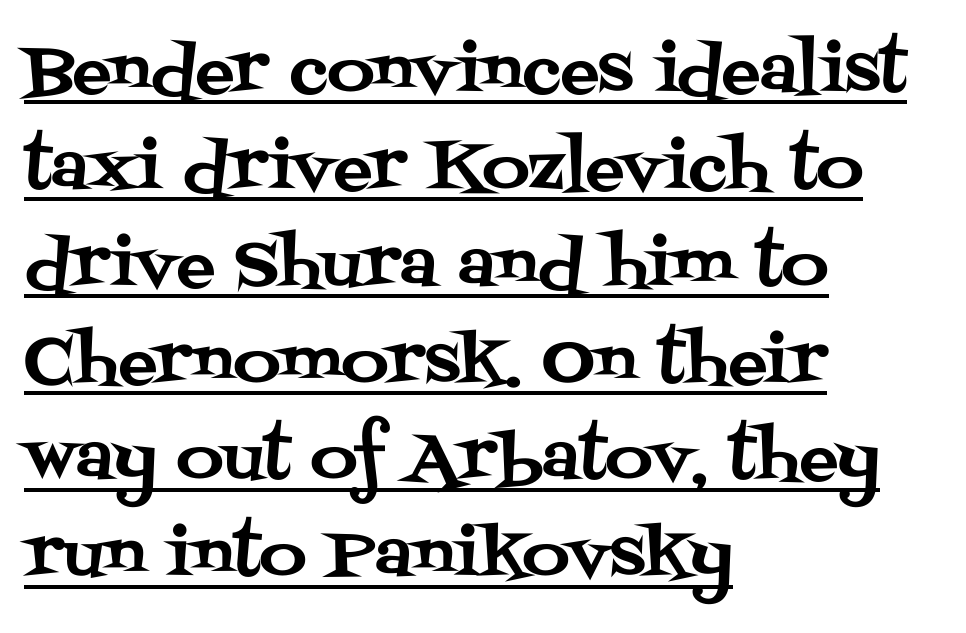
{"serif": "yes", "italic": "no", "width": "normal", "stroke_contrast": "medium", "x_height": "large", "monospaced": "no", "underline": "yes", "align": "left", "line_spacing": "normal", "line_spacing_ratio": 1.49, "letter_spacing": "normal", "letter_spacing_em": 0.0, "glyph_px": 65}
